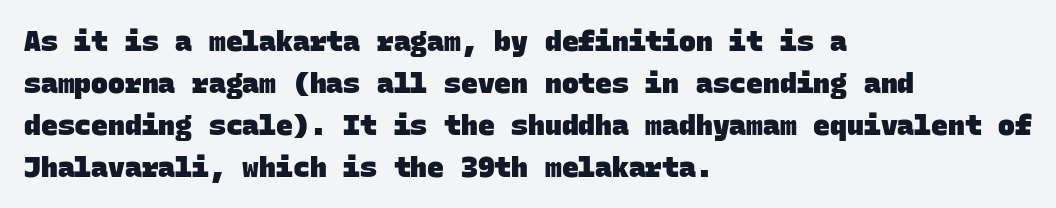
The image shows 28 px heavy sans-serif type, monospaced; set left-aligned, normal line spacing (1.5x), normal letter spacing, not underlined; low stroke contrast and a large x-height.
